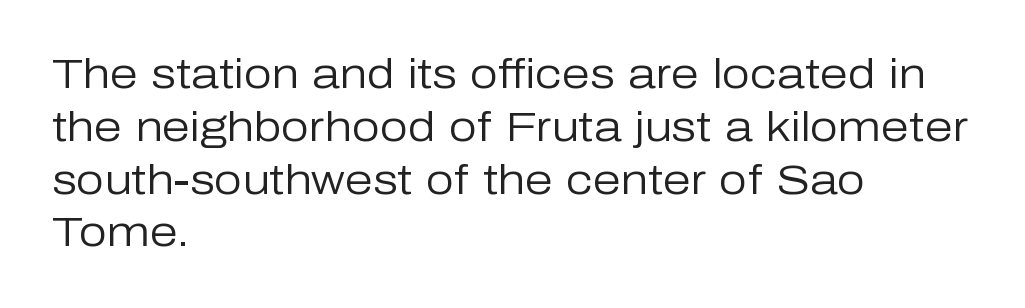
Observe the absence of serifs on each vertical stroke in this sample. The typography opts for an upright posture over an oblique one. Has an underline been added? It has not. No heavy texture on the line: the type isn't bold. The leading is moderate, giving the passage an even texture.
